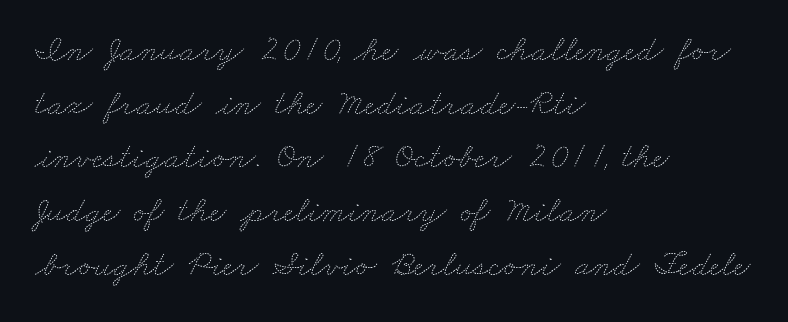
{"bold": "no", "weight": "thin", "width": "wide", "stroke_contrast": "medium", "x_height": "small", "monospaced": "no", "underline": "no", "align": "left", "line_spacing": "normal", "line_spacing_ratio": 1.49, "letter_spacing": "normal", "letter_spacing_em": 0.0, "glyph_px": 36}
